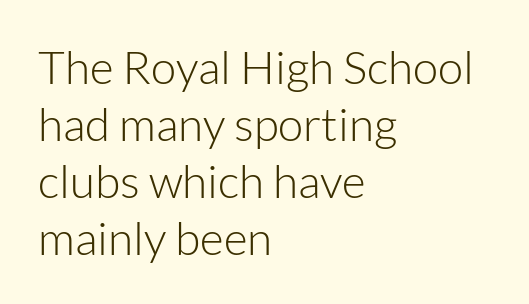
The image shows 46 px light sans-serif type, upright; set left-aligned, line spacing 1.24x, normal letter spacing, not underlined; low stroke contrast and a medium x-height.
